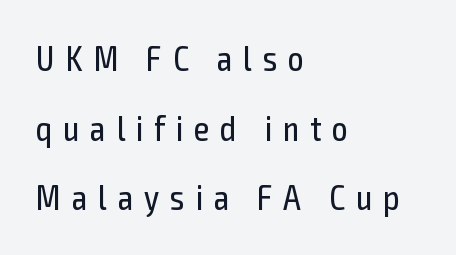
The image shows 35 px regular-weight, condensed sans-serif type, upright; set left-aligned, loose line spacing (1.99x), unusually wide letter spacing (+0.31 em), not underlined; a medium x-height.
